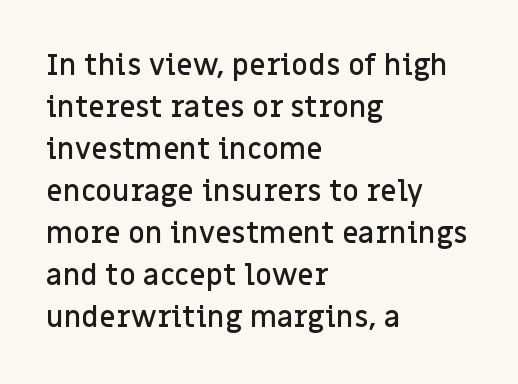
Q: Is the text bold? A: Semi-bold.
Q: Is the text italic (slanted)? A: No, it is upright.
Q: Is the typeface a serif or a sans-serif typeface? A: Sans-serif.
Q: Is the text underlined? A: No.
Q: How is the paragraph aligned? A: Left-aligned.
Q: Is the spacing between letters normal or unusually wide? A: Normal.
Q: Is the spacing between lines tight, normal or loose? A: Normal.
Q: Width (condensed, normal, or wide)? A: Normal.
Q: Stroke contrast? A: Low.
Q: x-height? A: Large.
Q: Monospaced? A: No.
